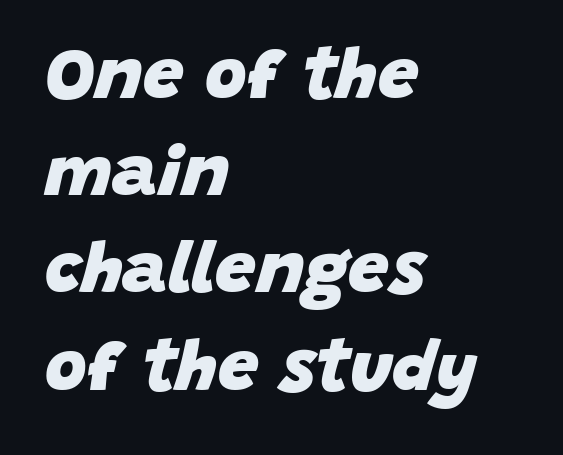
Q: Is the text bold? A: Yes.
Q: Is the text italic (slanted)? A: Yes, it leans right by about 15 degrees.
Q: Is the text underlined? A: No.
Q: How is the paragraph aligned? A: Left-aligned.
Q: Is the spacing between letters normal or unusually wide? A: Normal.
Q: Is the spacing between lines tight, normal or loose? A: Normal.
Q: Width (condensed, normal, or wide)? A: Normal.
Q: Stroke contrast? A: Low.
Q: x-height? A: Large.
Q: Monospaced? A: No.
